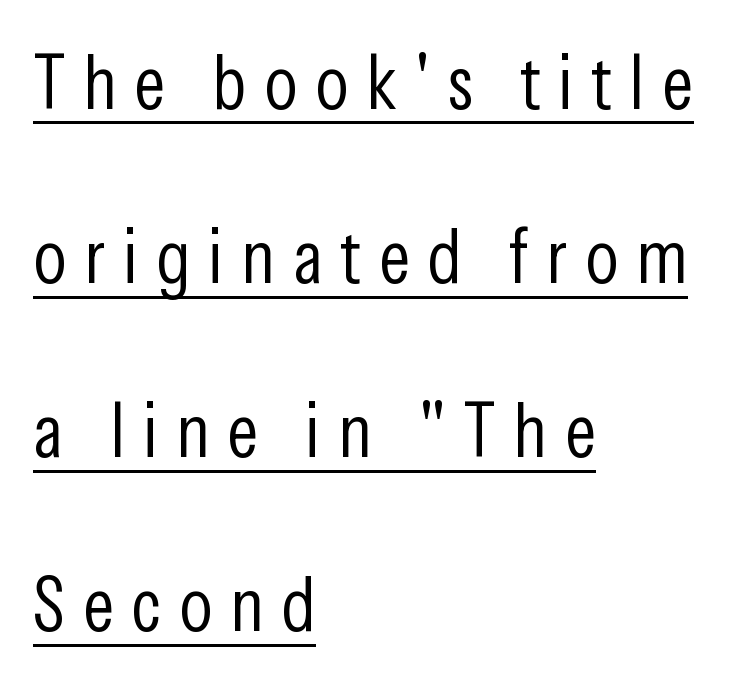
Is this a fixed-width face? No — the glyphs have proportional, varying widths. You can tell from the bare stems that sans-serif type was used. A light-to-regular cut is what we see here. This sample carries an underscore along the baseline area. The designer dialed line spacing up above the default. The font's upright variant was chosen for this text.
